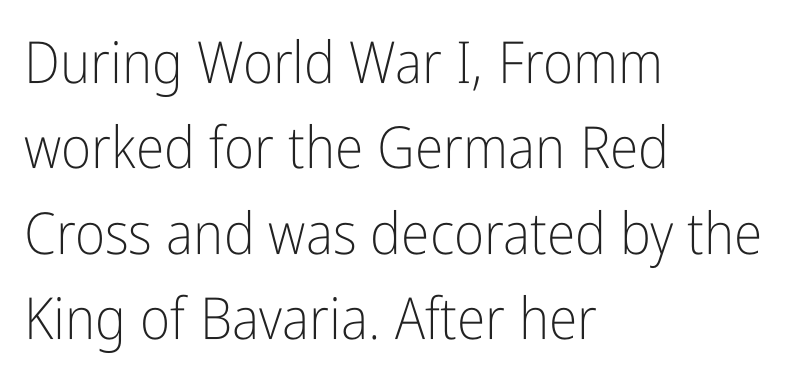
{"serif": "no", "italic": "no", "bold": "no", "weight": "light", "width": "condensed", "stroke_contrast": "low", "x_height": "medium", "monospaced": "no", "underline": "no", "align": "left", "line_spacing": "normal", "line_spacing_ratio": 1.47, "letter_spacing": "normal", "letter_spacing_em": 0.0, "glyph_px": 58}
